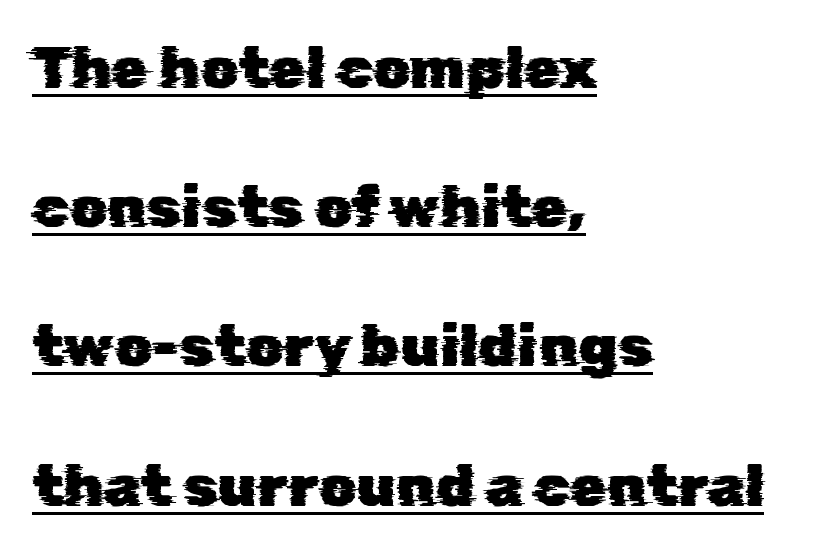
Leading is clearly above the norm, producing a sparse column. Varying glyph widths throughout — classic text-font behaviour. Compared with undecorated copy, this sample adds a rule below the words. The letterforms sit shoulder to shoulder at normal distance. The paragraph shown leans on its left margin. I'd call this a sans setting — the letters go barefoot.
